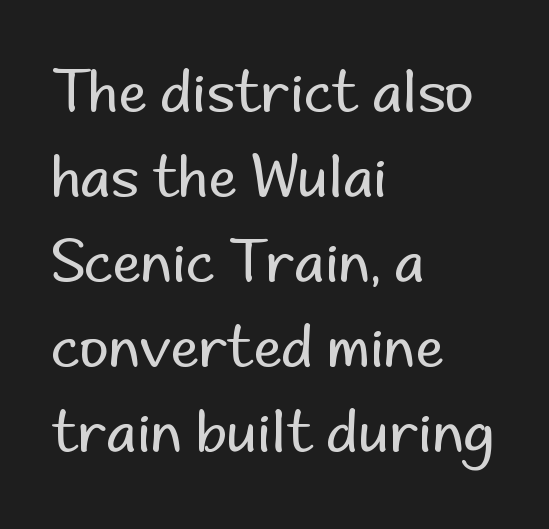
The image shows 57 px regular-weight sans-serif type, upright; set left-aligned, normal line spacing (1.49x), normal letter spacing, not underlined; low stroke contrast and a small x-height.
